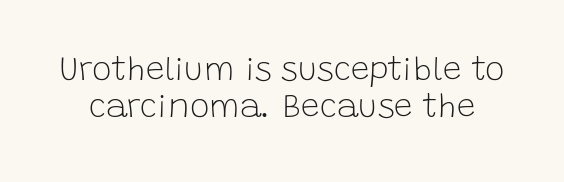
{"serif": "no", "italic": "no", "bold": "no", "weight": "light", "width": "normal", "stroke_contrast": "low", "x_height": "large", "monospaced": "no", "underline": "no", "line_spacing": "tight", "line_spacing_ratio": 1.13, "letter_spacing": "normal", "letter_spacing_em": 0.0, "glyph_px": 33}
